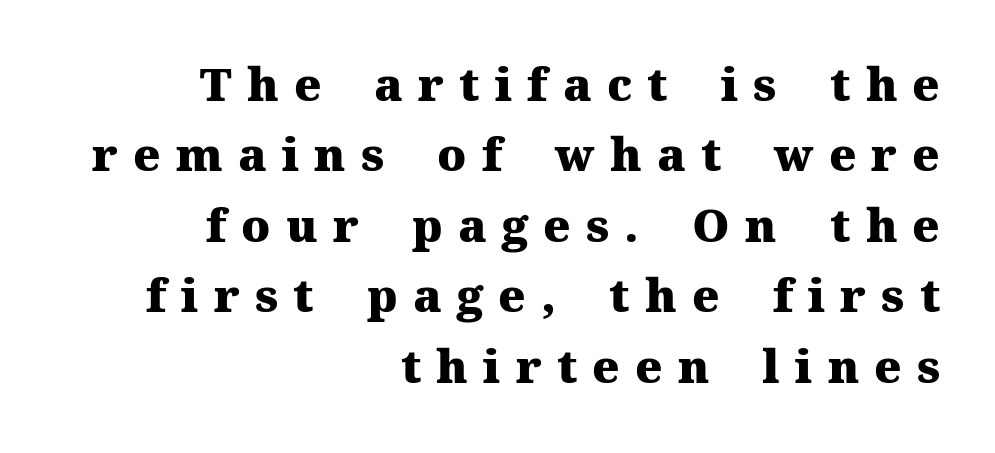
The image shows 46 px heavy serif type, upright; set right-aligned, normal line spacing (1.53x), unusually wide letter spacing (+0.33 em), not underlined; medium stroke contrast and a medium x-height.
